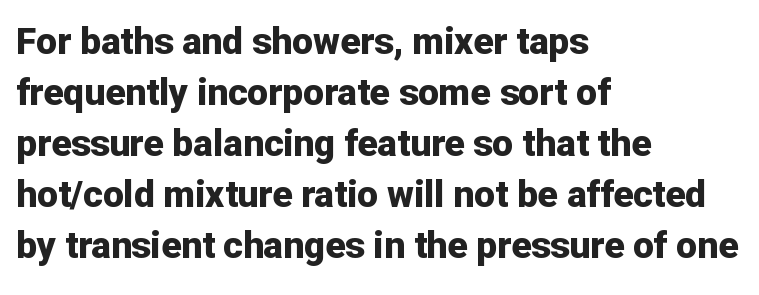
{"serif": "no", "italic": "no", "bold": "yes", "weight": "bold", "width": "normal", "stroke_contrast": "low", "x_height": "medium", "monospaced": "no", "underline": "no", "align": "left", "line_spacing": "normal", "line_spacing_ratio": 1.38, "letter_spacing": "normal", "letter_spacing_em": 0.0, "glyph_px": 37}
